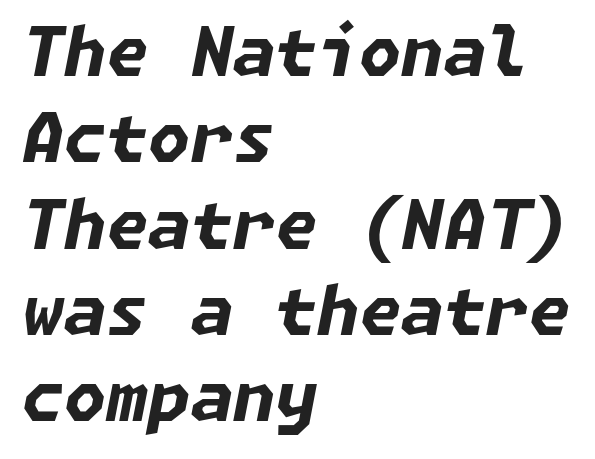
The image shows 68 px bold type, italic (leaning right); set left-aligned, normal line spacing (1.27x), normal letter spacing, not underlined; low stroke contrast and a medium x-height.
